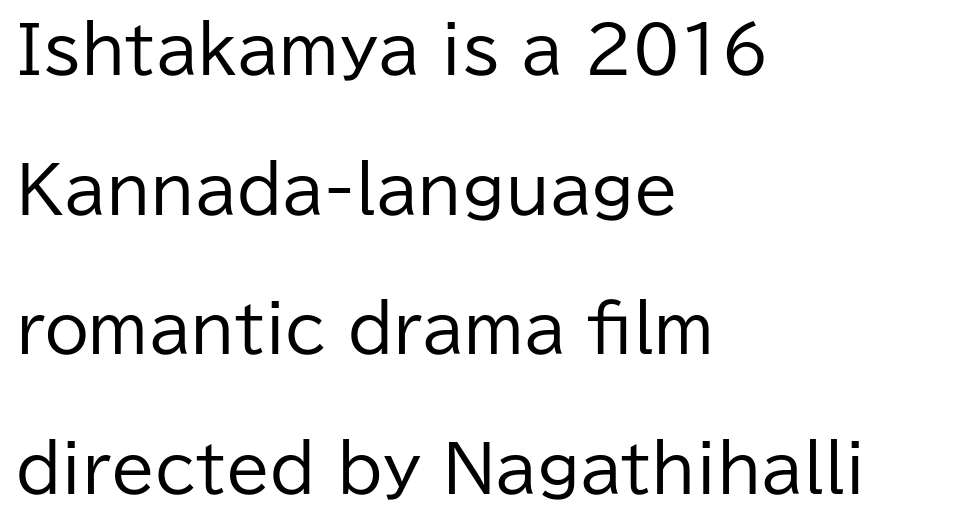
Is this a fixed-width face? No — the glyphs have proportional, varying widths. Bold? No — there's no thickening of the strokes. Whoever set this chose breathing room over compactness in the vertical rhythm. Are there feet on the stems? There aren't — it's a sans. The lines are quadded left.
